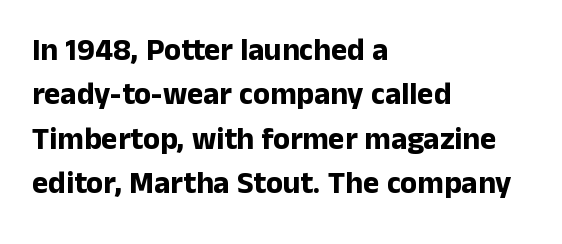
What's the leading like? Ordinary, nothing unusual. These lines were composed using upright roman letters. Nope, no serifs anywhere on these letters. Where is the straight margin? On the left. The rendering uses a bold face; every stroke is thick and dark. Character widths vary here, with narrow letters taking less room than wide ones.
